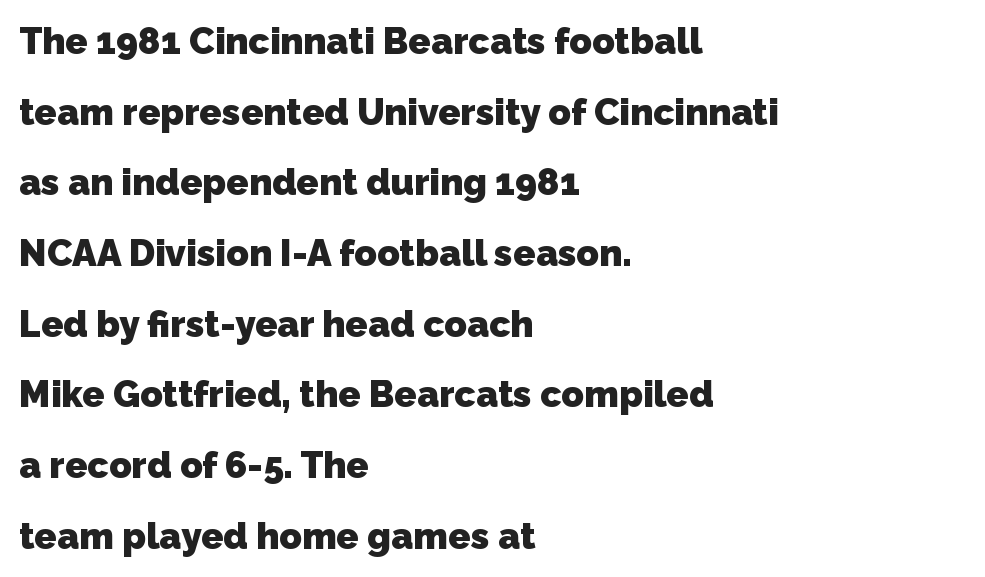
A bare baseline throughout the passage. The passage shown is typeset with a sans-serif family. The leading is generous, giving the passage an open texture. Standard letterfit; no display-style spreading of the glyphs. Horizontal alignment here is leftward, the default for most running prose.
